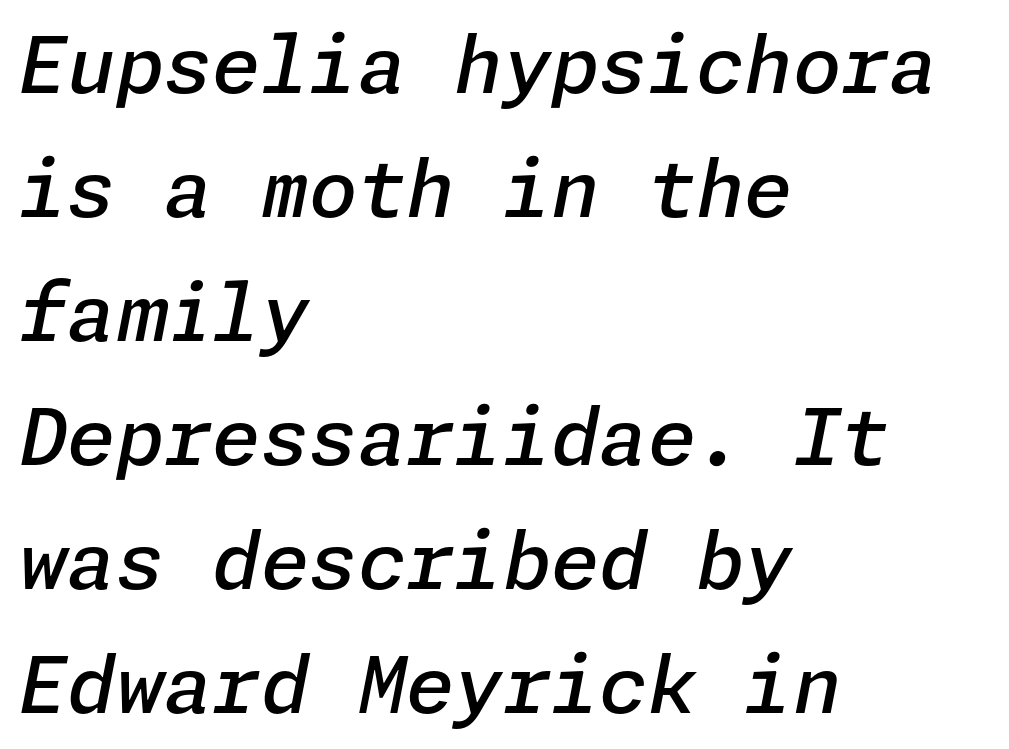
The image shows 78 px semibold type, italic (leaning right); set left-aligned, normal line spacing (1.59x), normal letter spacing, not underlined; low stroke contrast and a medium x-height.
